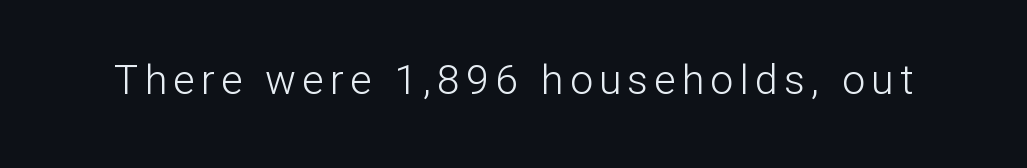
Q: Is the text bold? A: No.
Q: Is the text italic (slanted)? A: No, it is upright.
Q: Is the typeface a serif or a sans-serif typeface? A: Sans-serif.
Q: Is the text underlined? A: No.
Q: Width (condensed, normal, or wide)? A: Normal.
Q: Stroke contrast? A: Low.
Q: x-height? A: Medium.
Q: Monospaced? A: No.
